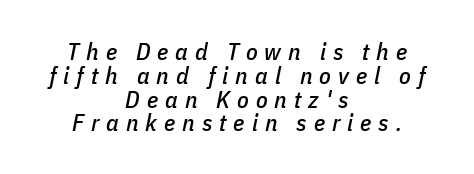
Vertical spacing — tight. The text carries the slant typical of an italic or oblique font. Caption: multi-line text, centered on the measure. The area under the type is left untouched. Each word looks stretched out because of the extra space between its letters.
